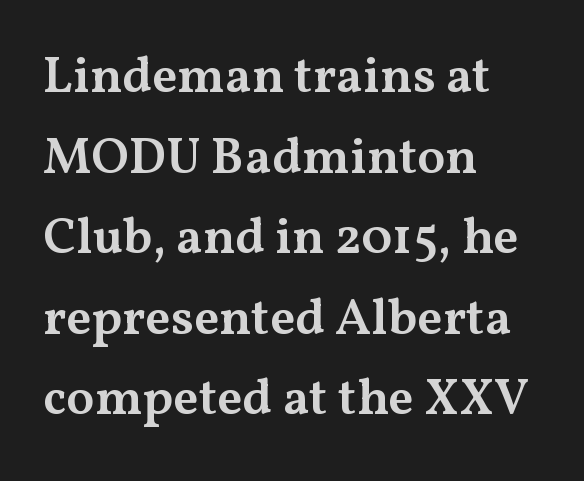
Strokes here are thickened, but only to semibold level. If you measured baseline to baseline, you'd find a middling distance. Quick note: not italic, upright. To sum up the face: it has serifs. Think of a printed novel: that variable character pitch is what you see here.
